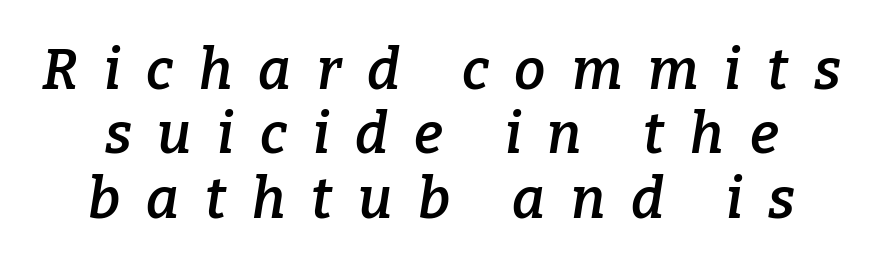
{"serif": "yes", "italic": "yes", "lean": "right", "slant_degrees": 9, "bold": "semi", "weight": "semibold", "width": "normal", "stroke_contrast": "low", "x_height": "medium", "monospaced": "no", "underline": "no", "line_spacing": "tight", "line_spacing_ratio": 1.15, "letter_spacing": "wide", "letter_spacing_em": 0.46, "glyph_px": 56}
